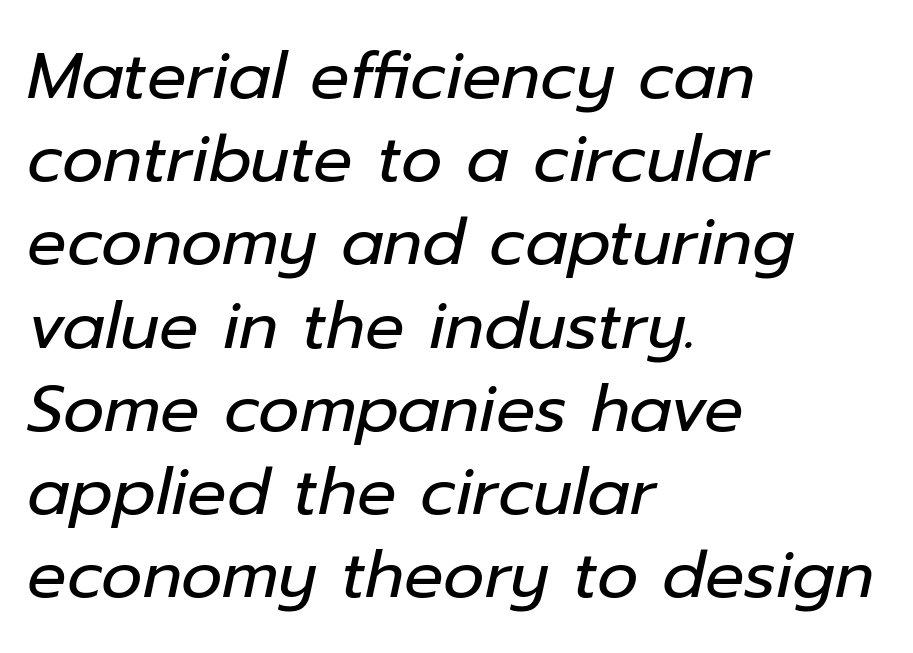
Do the characters align in a grid? No, the font is proportional. The text block is weighted toward the left margin, trailing off unevenly rightward. The cut favours lightness, reaching ordinary text weight at its darkest. Does the leading feel generous? No, just average. Slanted lettering throughout.
